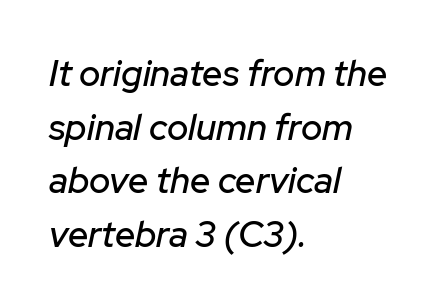
{"italic": "yes", "lean": "right", "slant_degrees": 12, "width": "normal", "stroke_contrast": "low", "x_height": "medium", "monospaced": "no", "underline": "no", "align": "left", "line_spacing": "normal", "line_spacing_ratio": 1.49, "letter_spacing": "normal", "letter_spacing_em": 0.0, "glyph_px": 36}
